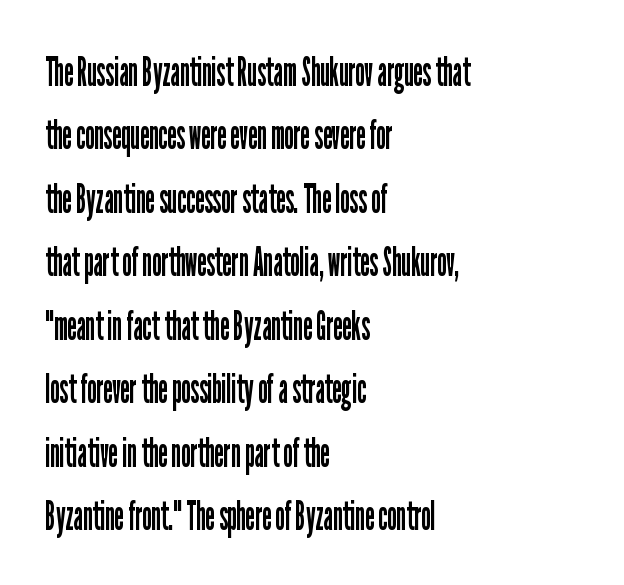
The image shows 42 px regular-weight, condensed sans-serif type, upright; set left-aligned, normal line spacing (1.51x), normal letter spacing, not underlined; low stroke contrast and a medium x-height.
